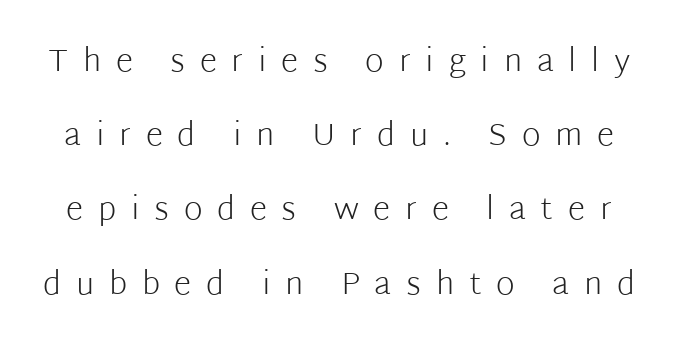
The image shows 32 px light sans-serif type, upright; set loose line spacing (2.32x), unusually wide letter spacing (+0.46 em), not underlined; low stroke contrast and a medium x-height.
